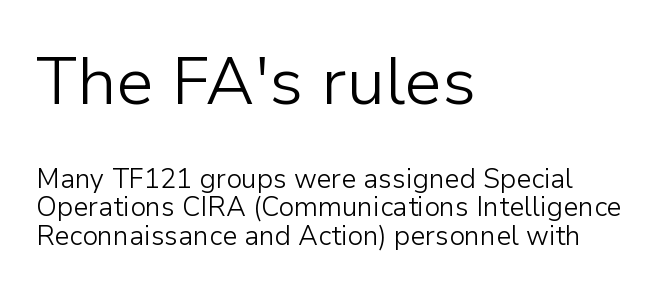
{"serif": "no", "italic": "no", "bold": "no", "weight": "light", "width": "normal", "stroke_contrast": "low", "x_height": "medium", "monospaced": "no", "underline": "no", "align": "left", "line_spacing": "tight", "line_spacing_ratio": 1.05, "letter_spacing": "normal", "letter_spacing_em": 0.0, "larger_block": "first", "size_ratio": 2.48, "glyph_px": 67}
